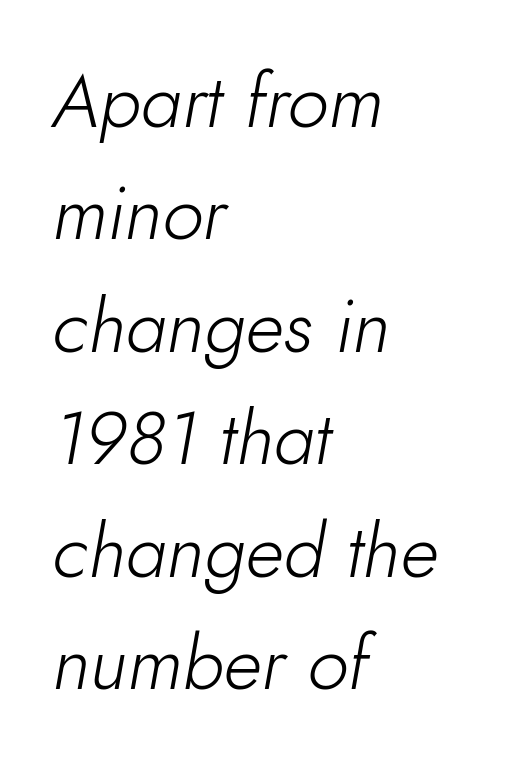
{"italic": "yes", "lean": "right", "slant_degrees": 10, "bold": "no", "weight": "light", "width": "normal", "stroke_contrast": "low", "x_height": "small", "monospaced": "no", "underline": "no", "align": "left", "line_spacing": "normal", "line_spacing_ratio": 1.52, "letter_spacing": "normal", "letter_spacing_em": 0.0, "glyph_px": 74}
